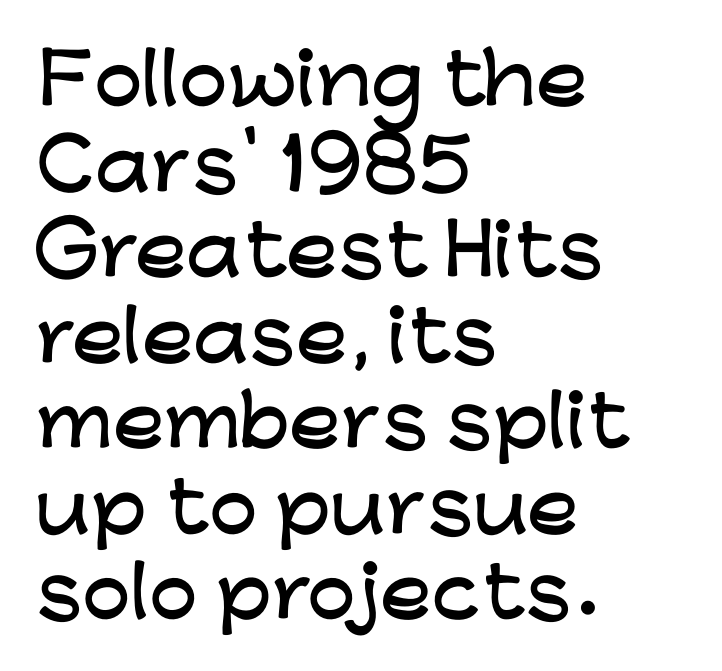
Notice how the stems are strictly vertical — no italics here. This sample has the flowing, uneven cadence of proportional lettering. Glyph-to-glyph distance matches everyday printed text. Which margin do the lines hug? The left one — the right edge is uneven.
